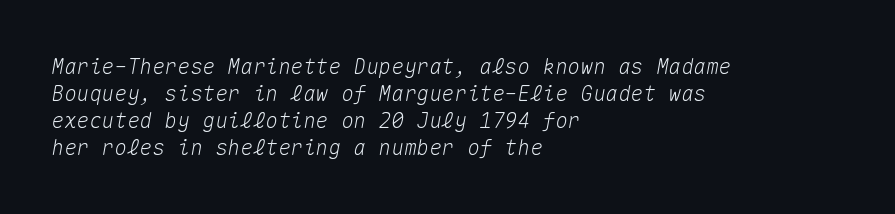
Q: Is the text italic (slanted)? A: Yes, it leans right by about 10 degrees.
Q: Is the text underlined? A: No.
Q: How is the paragraph aligned? A: Left-aligned.
Q: Is the spacing between letters normal or unusually wide? A: Normal.
Q: Is the spacing between lines tight, normal or loose? A: Normal.
